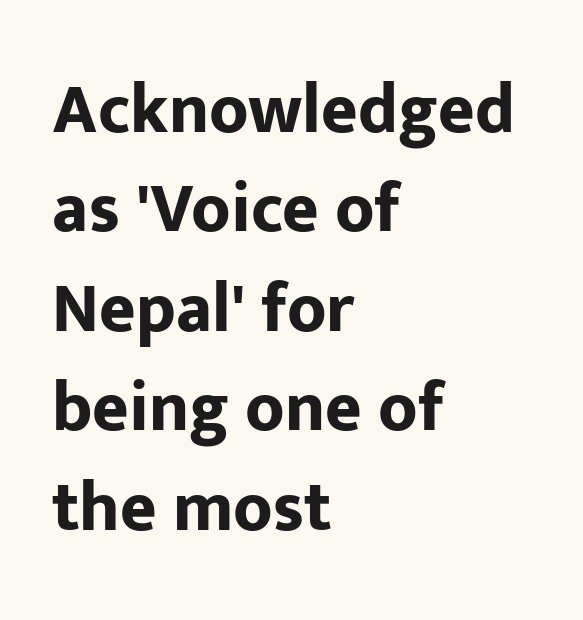
The image shows 70 px bold sans-serif type, upright; set left-aligned, normal line spacing (1.42x), normal letter spacing, not underlined; low stroke contrast and a medium x-height.
